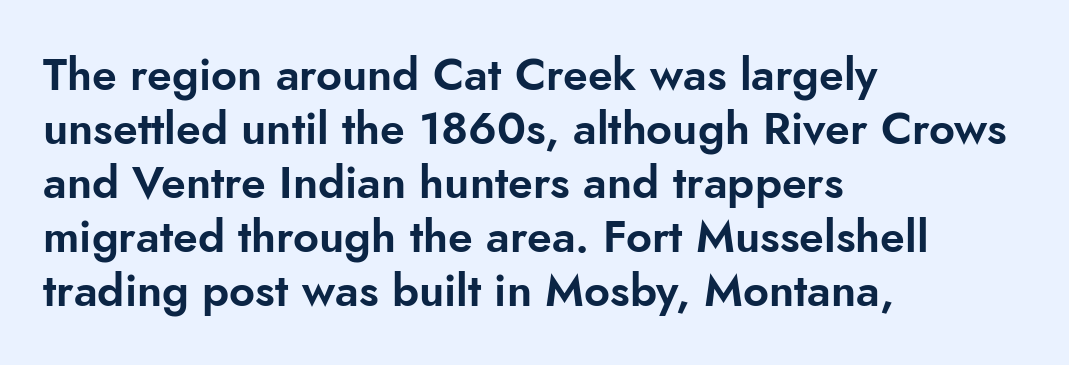
{"serif": "no", "italic": "no", "width": "normal", "stroke_contrast": "low", "x_height": "small", "monospaced": "no", "underline": "no", "align": "left", "line_spacing_ratio": 1.2, "letter_spacing": "normal", "letter_spacing_em": 0.0, "glyph_px": 45}
